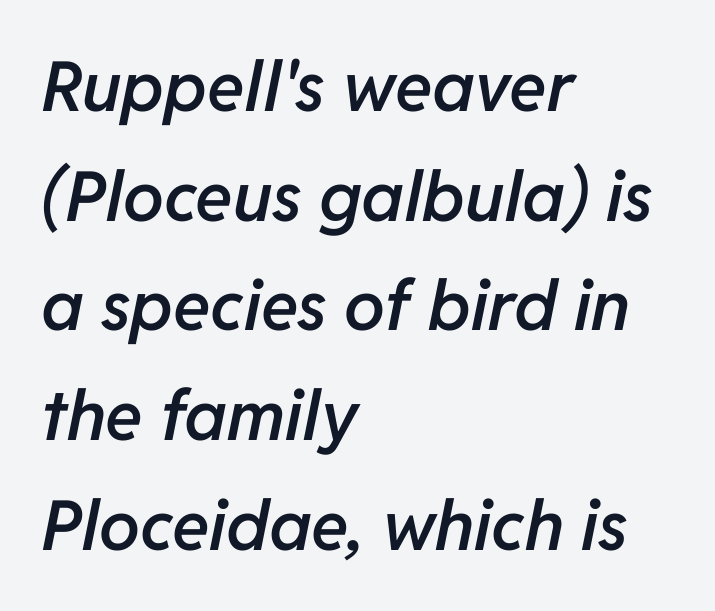
Q: Is the text bold? A: Semi-bold.
Q: Is the text italic (slanted)? A: Yes, it leans right by about 11 degrees.
Q: Is the text underlined? A: No.
Q: How is the paragraph aligned? A: Left-aligned.
Q: Is the spacing between letters normal or unusually wide? A: Normal.
Q: Is the spacing between lines tight, normal or loose? A: Normal.
Q: Width (condensed, normal, or wide)? A: Normal.
Q: Stroke contrast? A: Low.
Q: x-height? A: Medium.
Q: Monospaced? A: No.
